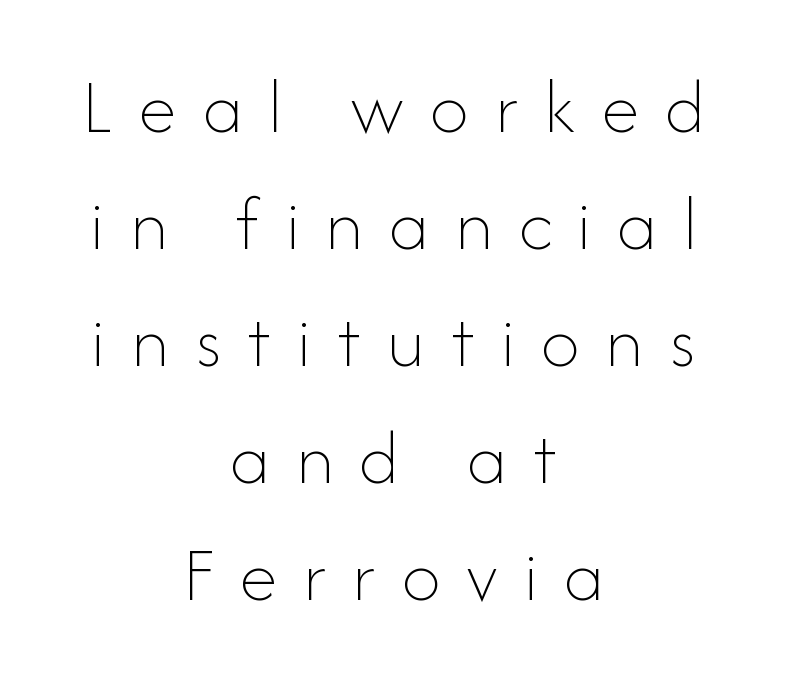
Q: Is the text bold? A: No.
Q: Is the text italic (slanted)? A: No, it is upright.
Q: Is the text underlined? A: No.
Q: How is the paragraph aligned? A: Centered.
Q: Is the spacing between letters normal or unusually wide? A: Unusually wide.
Q: Is the spacing between lines tight, normal or loose? A: Normal.
Q: Width (condensed, normal, or wide)? A: Normal.
Q: Stroke contrast? A: Low.
Q: x-height? A: Small.
Q: Monospaced? A: No.
